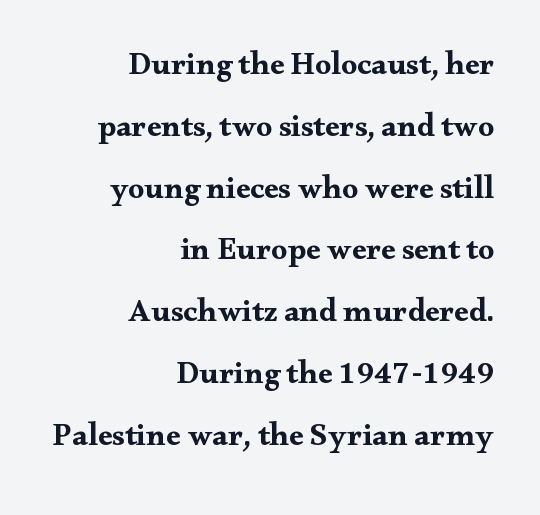
Does the leading feel generous? Absolutely, it's lavish. The zone under the glyphs is completely vacant. The face used here is seriffed, in the tradition of book romans. Words appear dense and cohesive because spacing is normal. The ragged edge is on the left, which tells us the setting is flush right. In terms of posture, this sample is upright.
